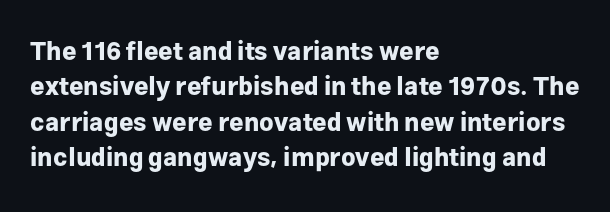
The strokes are fattened all the way to bold. Does the copy run flush right? No — it runs flush left. The face used here is rendered with its standard letterfit. Does the leading feel generous? No, just average. The typography opts for an upright posture over an oblique one.
